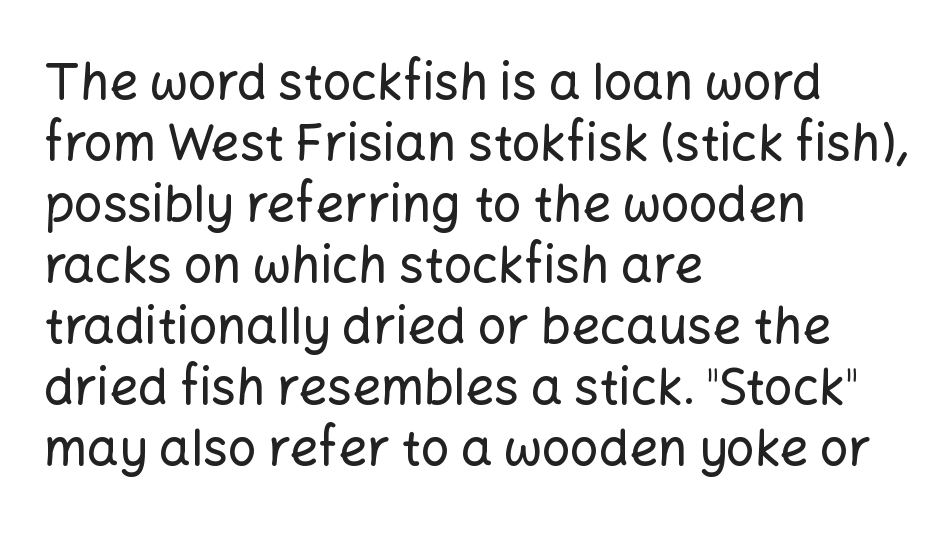
The image shows 50 px sans-serif type, upright; set left-aligned, line spacing 1.22x, normal letter spacing, not underlined; low stroke contrast and a medium x-height.
